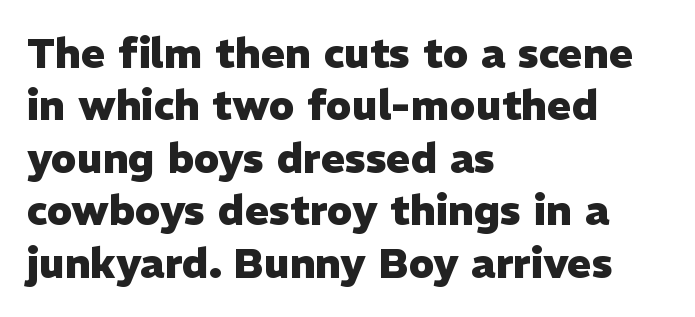
{"serif": "no", "italic": "no", "bold": "yes", "weight": "heavy", "width": "normal", "stroke_contrast": "low", "x_height": "medium", "monospaced": "no", "underline": "no", "align": "left", "line_spacing": "normal", "line_spacing_ratio": 1.28, "letter_spacing": "normal", "letter_spacing_em": 0.0, "glyph_px": 41}
